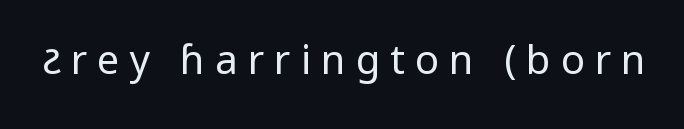
No italicization has been applied; the sample stays upright. The gaps between neighbouring characters are conspicuously large. What kind of face is this? One without serifs — a sans. Summary of weight: not heavy and not bold. Clear beneath every line of the passage. This sample has the flowing, uneven cadence of proportional lettering.
